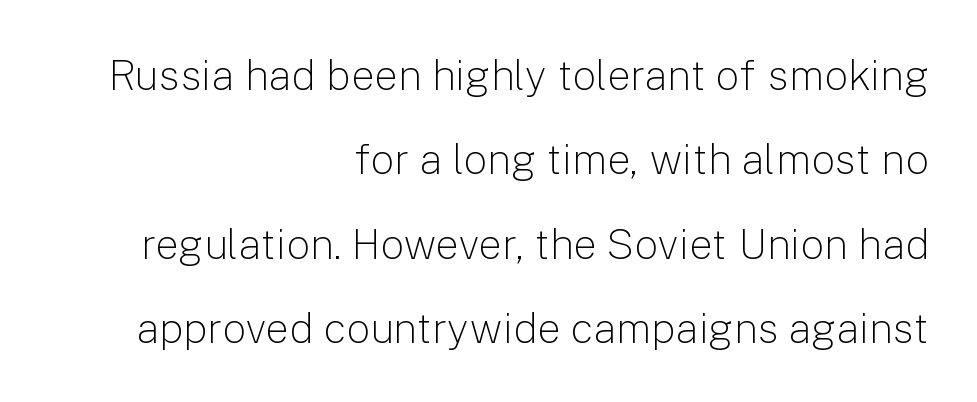
Q: Is the text bold? A: No.
Q: Is the text italic (slanted)? A: No, it is upright.
Q: Is the typeface a serif or a sans-serif typeface? A: Sans-serif.
Q: Is the text underlined? A: No.
Q: How is the paragraph aligned? A: Right-aligned.
Q: Is the spacing between letters normal or unusually wide? A: Normal.
Q: Is the spacing between lines tight, normal or loose? A: Loose.
Q: Width (condensed, normal, or wide)? A: Normal.
Q: Stroke contrast? A: Low.
Q: x-height? A: Medium.
Q: Monospaced? A: No.
